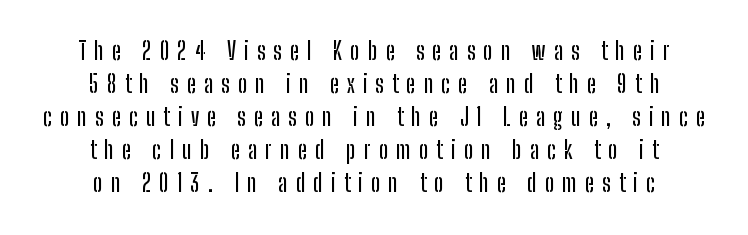
The image shows 24 px text type, upright; set centered, normal line spacing (1.38x), unusually wide letter spacing (+0.34 em), not underlined.
